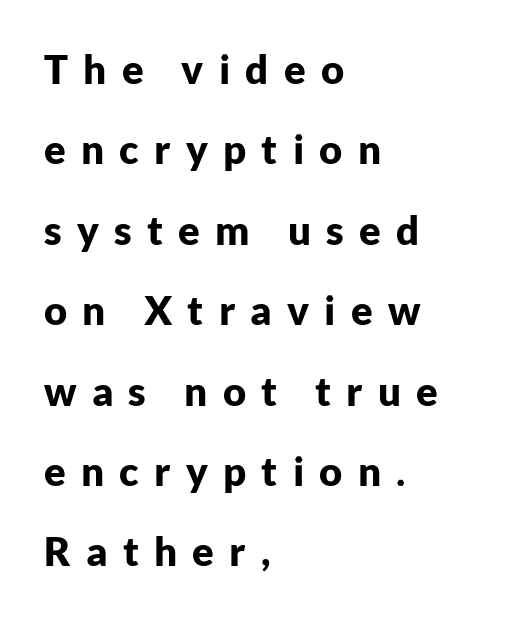
The image shows 40 px bold sans-serif type, upright; set left-aligned, loose line spacing (2.01x), unusually wide letter spacing (+0.38 em), not underlined; low stroke contrast and a medium x-height.
